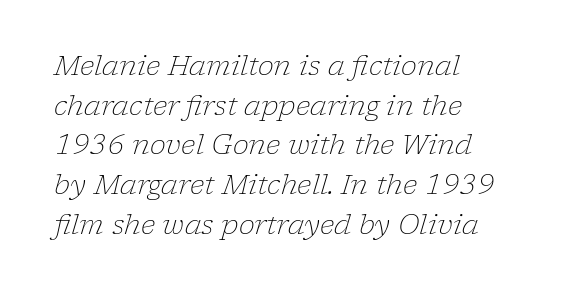
Q: Is the text bold? A: No.
Q: Is the text italic (slanted)? A: Yes, it leans right by about 17 degrees.
Q: Is the text underlined? A: No.
Q: How is the paragraph aligned? A: Left-aligned.
Q: Is the spacing between letters normal or unusually wide? A: Normal.
Q: Is the spacing between lines tight, normal or loose? A: Normal.
